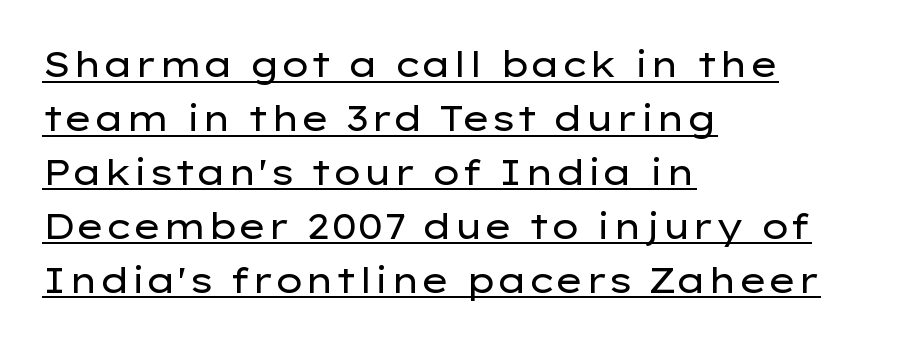
{"serif": "no", "italic": "no", "bold": "no", "weight": "regular", "width": "wide", "stroke_contrast": "low", "x_height": "medium", "monospaced": "no", "underline": "yes", "align": "left", "line_spacing": "normal", "line_spacing_ratio": 1.54, "letter_spacing": "normal", "letter_spacing_em": 0.0, "glyph_px": 35}
